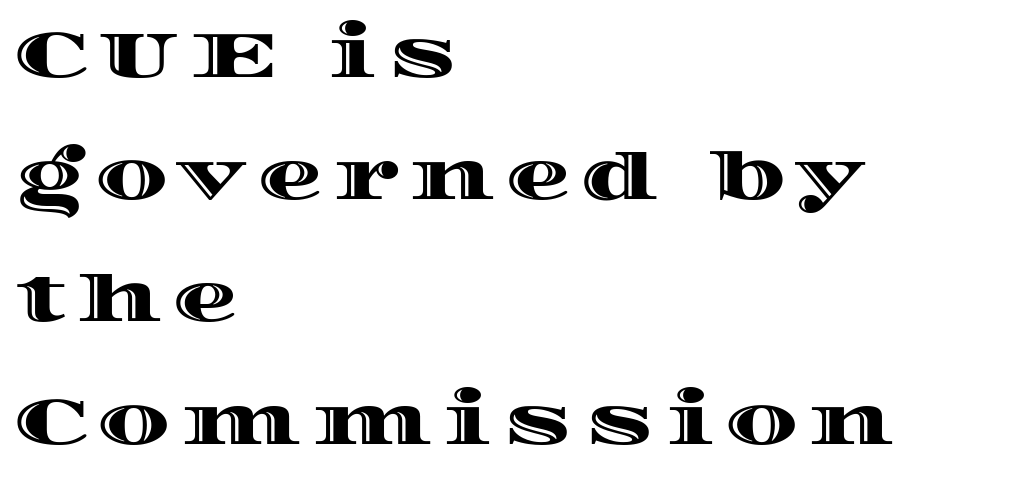
The image shows 65 px wide type, upright; set left-aligned, line spacing 1.88x, not underlined; a large x-height.
